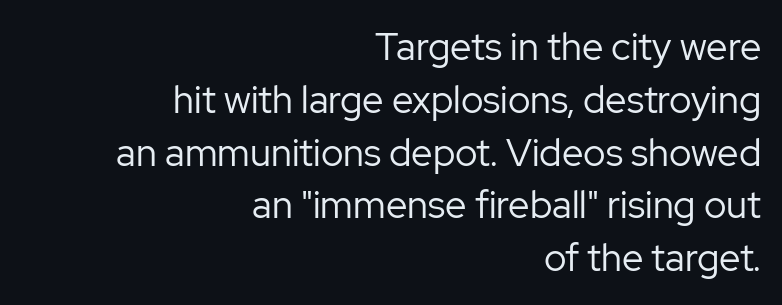
{"serif": "no", "italic": "no", "bold": "no", "weight": "regular", "width": "normal", "stroke_contrast": "low", "x_height": "medium", "monospaced": "no", "underline": "no", "align": "right", "line_spacing": "normal", "line_spacing_ratio": 1.39, "letter_spacing": "normal", "letter_spacing_em": 0.0, "glyph_px": 38}
